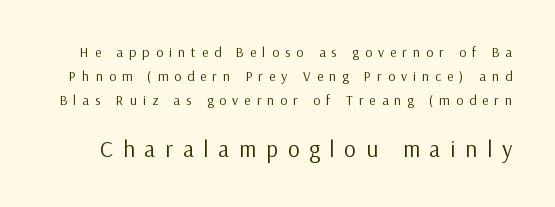
The image shows 23 px text type, upright; set line spacing 1.73x, unusually wide letter spacing (+0.43 em), not underlined; the second (bottom) block is 1.64x larger.
